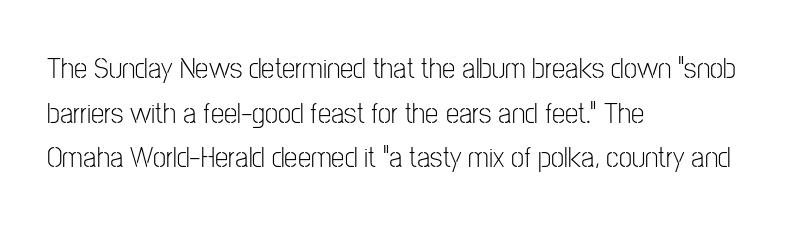
The image shows 30 px light, condensed sans-serif type, upright; set left-aligned, normal line spacing (1.49x), normal letter spacing, not underlined; low stroke contrast and a medium x-height.
